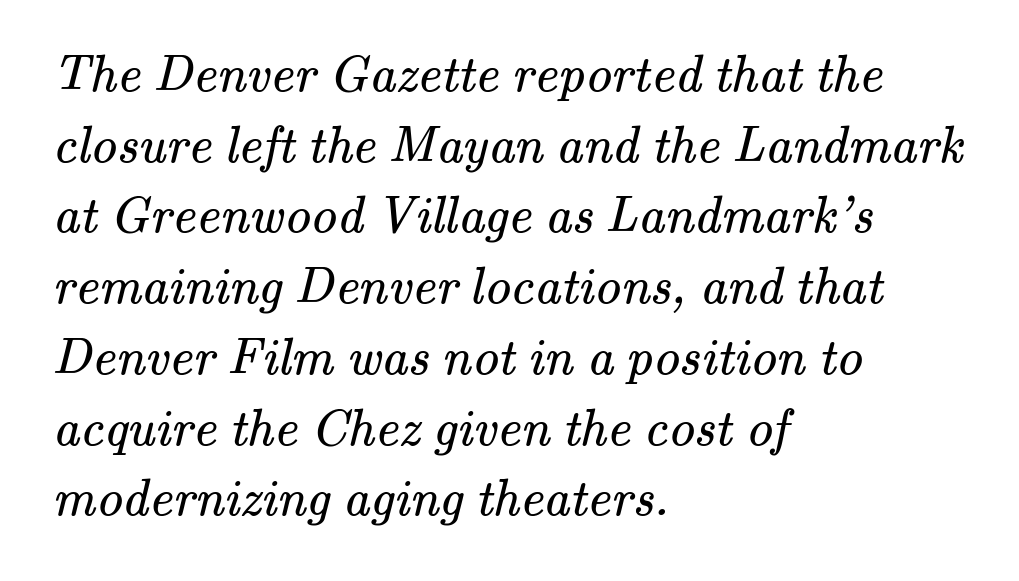
Q: Is the text bold? A: No.
Q: Is the typeface a serif or a sans-serif typeface? A: Serif.
Q: Is the text underlined? A: No.
Q: How is the paragraph aligned? A: Left-aligned.
Q: Is the spacing between letters normal or unusually wide? A: Normal.
Q: Is the spacing between lines tight, normal or loose? A: Normal.
Q: Width (condensed, normal, or wide)? A: Normal.
Q: Stroke contrast? A: Medium.
Q: x-height? A: Small.
Q: Monospaced? A: No.
